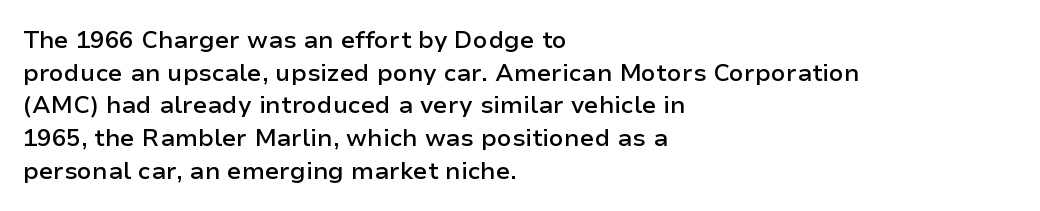
The image shows 24 px text type, upright; set left-aligned, normal line spacing (1.36x), normal letter spacing, not underlined.
